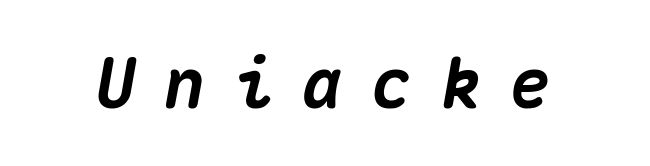
Students, this is bold: see how much ink each stroke carries. These lines are rendered in a fixed-pitch font. In terms of posture, this sample is oblique. Someone cranked the tracking dial way up on this one. Any mark beneath the type? The region is blank.
